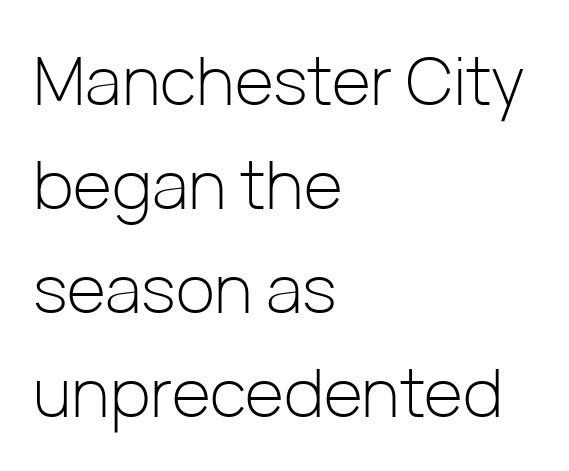
The zone under the glyphs is completely vacant. If you drew a line through each stem, it would be perfectly vertical. Nobody touched the tracking dial on this one. Weight: not bold — regular or lighter. Regarding serifs, this sample does without them. The vertical gap from one line to the next is medium.
